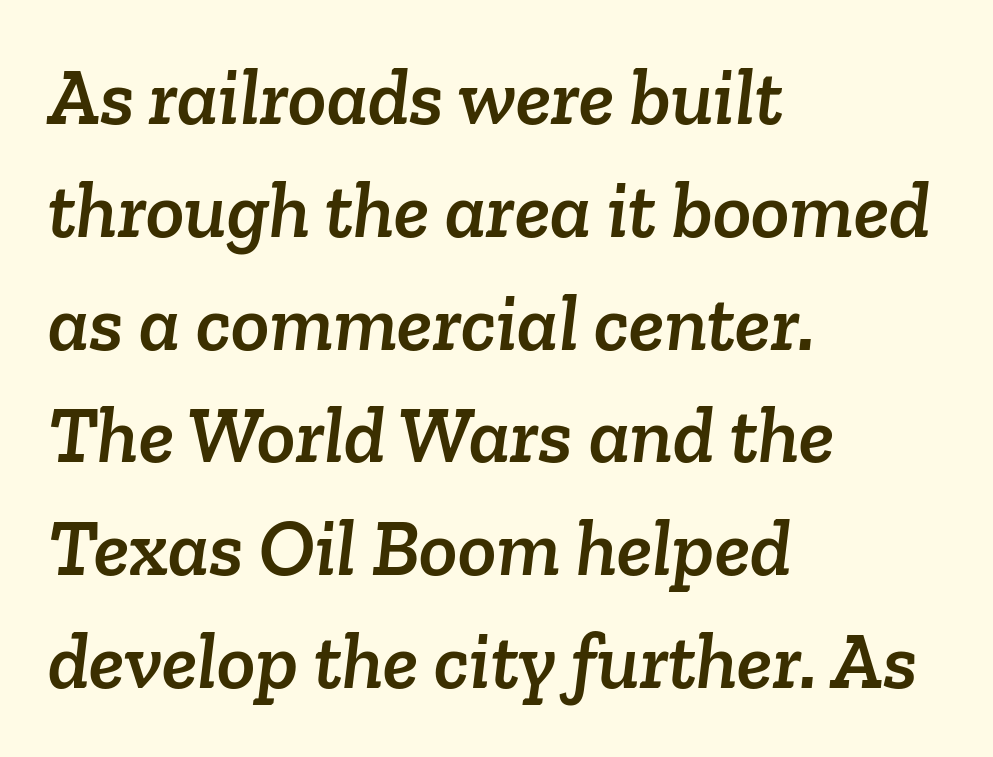
Only glyphs here, with clear space below each row. How would I describe the line gaps? Plain and ordinary. Where is the straight margin? On the left. Spacing verdict: proportional, widths tailored to each character.
